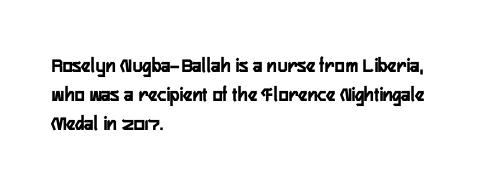
{"italic": "no", "underline": "no", "align": "left", "line_spacing": "normal", "line_spacing_ratio": 1.38, "letter_spacing": "normal", "letter_spacing_em": 0.0, "glyph_px": 21}
